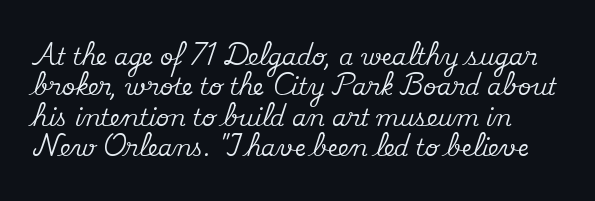
Q: Is the text italic (slanted)? A: Yes.
Q: Is the text underlined? A: No.
Q: Is the spacing between letters normal or unusually wide? A: Normal.
Q: Is the spacing between lines tight, normal or loose? A: Normal.
